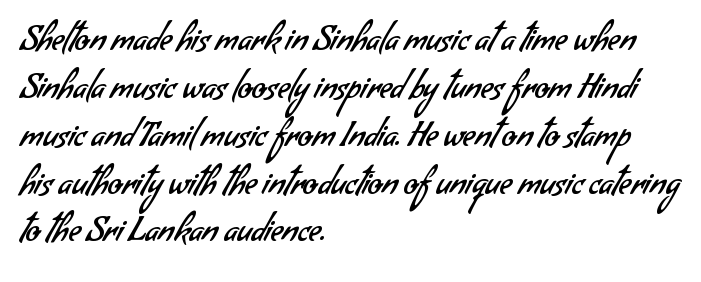
You could not count columns in this text — the font is proportionally spaced. No extra ink here — the face is not bold. These lines keep a tight, regular rhythm from letter to letter. Short and long lines alike share a common starting point at left.
